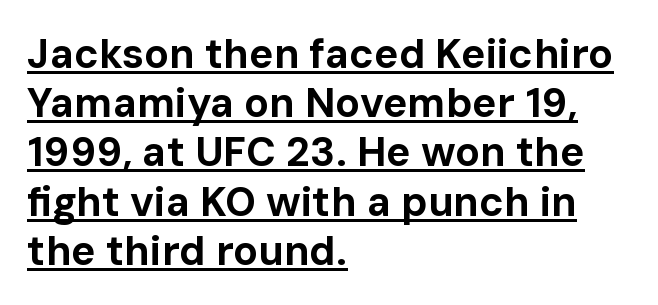
{"serif": "no", "italic": "no", "bold": "yes", "weight": "bold", "width": "normal", "stroke_contrast": "low", "x_height": "medium", "monospaced": "no", "underline": "yes", "align": "left", "line_spacing_ratio": 1.2, "letter_spacing": "normal", "letter_spacing_em": 0.0, "glyph_px": 41}
